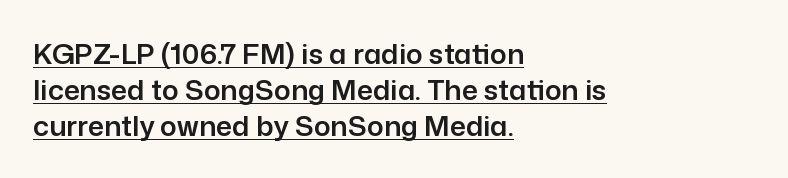
The image shows 28 px sans-serif type, upright; set left-aligned, normal line spacing (1.28x), normal letter spacing, underlined; low stroke contrast and a medium x-height.
